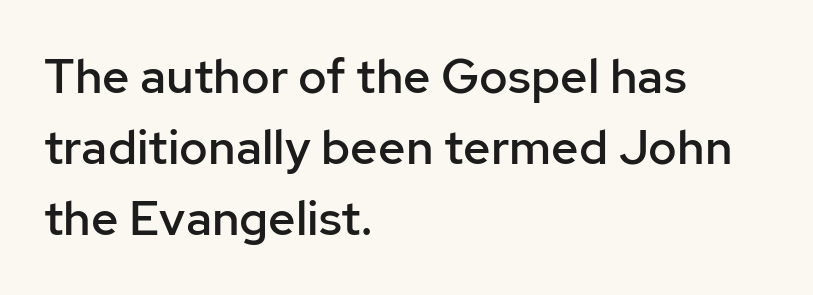
Q: Is the text bold? A: Semi-bold.
Q: Is the text italic (slanted)? A: No, it is upright.
Q: Is the typeface a serif or a sans-serif typeface? A: Sans-serif.
Q: Is the text underlined? A: No.
Q: How is the paragraph aligned? A: Left-aligned.
Q: Is the spacing between letters normal or unusually wide? A: Normal.
Q: Is the spacing between lines tight, normal or loose? A: Normal.
Q: Width (condensed, normal, or wide)? A: Normal.
Q: Stroke contrast? A: Low.
Q: x-height? A: Medium.
Q: Monospaced? A: No.
